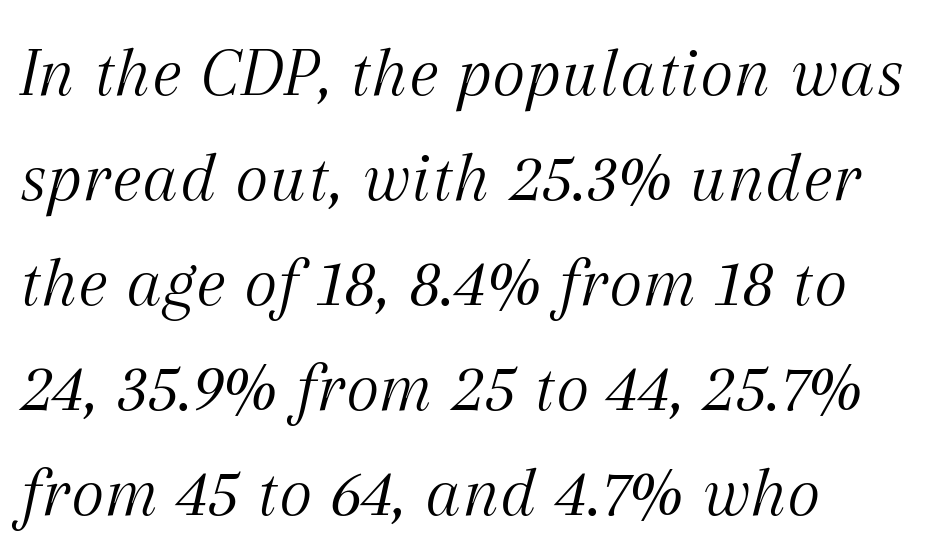
The image shows 72 px light serif type, italic (leaning right); set left-aligned, normal line spacing (1.46x), normal letter spacing, not underlined; medium stroke contrast and a medium x-height.
